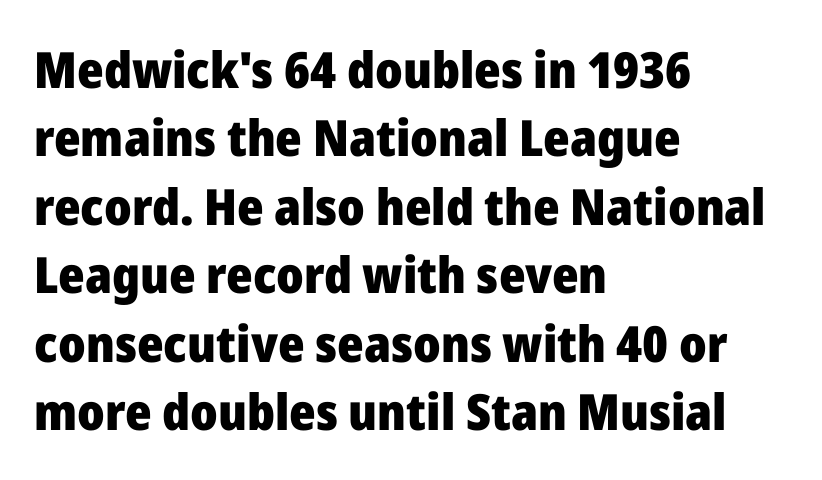
{"serif": "no", "italic": "no", "bold": "yes", "weight": "heavy", "width": "normal", "stroke_contrast": "low", "x_height": "medium", "monospaced": "no", "underline": "no", "align": "left", "line_spacing": "normal", "line_spacing_ratio": 1.37, "letter_spacing": "normal", "letter_spacing_em": 0.0, "glyph_px": 50}
